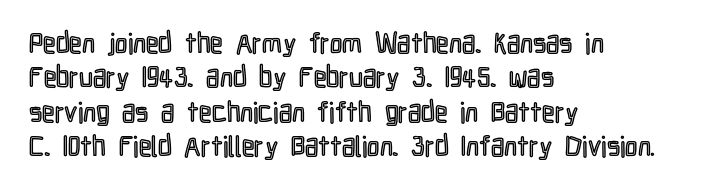
{"italic": "no", "width": "condensed", "x_height": "medium", "monospaced": "no", "underline": "no", "align": "left", "line_spacing_ratio": 1.23, "letter_spacing": "normal", "letter_spacing_em": 0.0, "glyph_px": 28}
